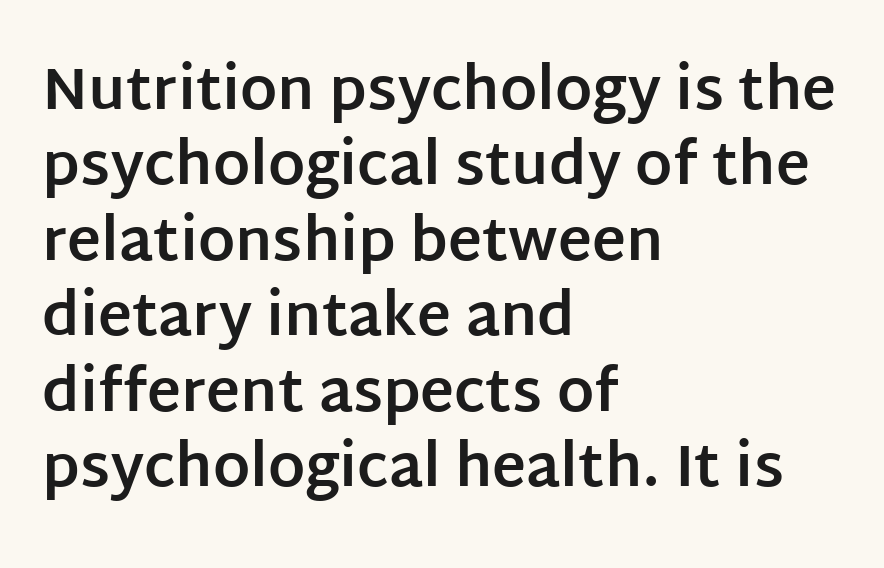
Whoever set this chose a conventional vertical rhythm. The font is running at its bold setting. You could not count columns in this text — the font is proportionally spaced. Typeset ragged right — the left edge is the straight one. The font family rendered here belongs to the sans-serif group. The type is set solid horizontally, with unmodified tracking.
